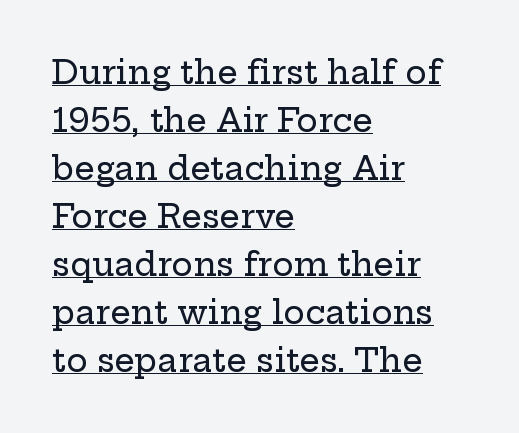
Q: Is the text italic (slanted)? A: No, it is upright.
Q: Is the typeface a serif or a sans-serif typeface? A: Serif.
Q: Is the text underlined? A: Yes.
Q: How is the paragraph aligned? A: Left-aligned.
Q: Is the spacing between letters normal or unusually wide? A: Normal.
Q: Is the spacing between lines tight, normal or loose? A: Normal.
Q: Width (condensed, normal, or wide)? A: Wide.
Q: Stroke contrast? A: Low.
Q: x-height? A: Medium.
Q: Monospaced? A: No.
